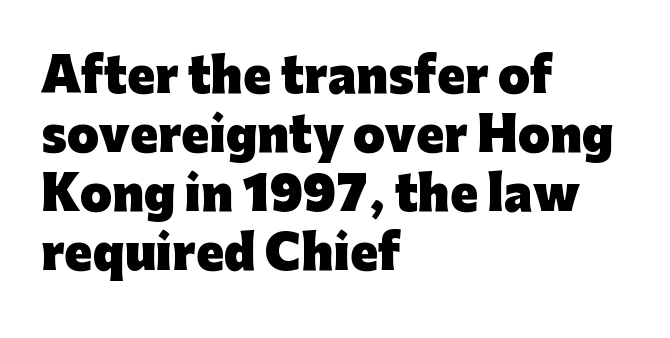
The horizontal fit of the characters is conventional and even. Type style note: lacks serifs. The baseline area is clear. The passage shown stacks its lines at a standard gap.
